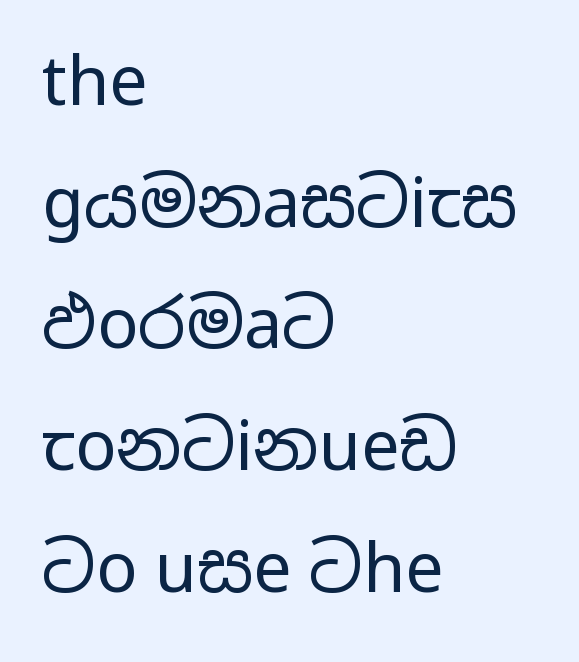
Q: Is the text bold? A: No.
Q: Is the text italic (slanted)? A: No, it is upright.
Q: Is the typeface a serif or a sans-serif typeface? A: Sans-serif.
Q: Is the text underlined? A: No.
Q: How is the paragraph aligned? A: Left-aligned.
Q: Is the spacing between letters normal or unusually wide? A: Normal.
Q: Width (condensed, normal, or wide)? A: Wide.
Q: Stroke contrast? A: Low.
Q: x-height? A: Medium.
Q: Monospaced? A: No.
